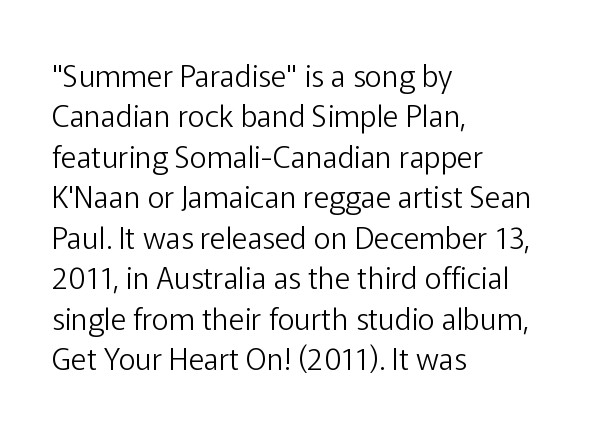
{"serif": "no", "italic": "no", "bold": "no", "weight": "light", "width": "normal", "stroke_contrast": "low", "x_height": "medium", "monospaced": "no", "underline": "no", "align": "left", "line_spacing": "normal", "line_spacing_ratio": 1.35, "letter_spacing": "normal", "letter_spacing_em": 0.0, "glyph_px": 30}
